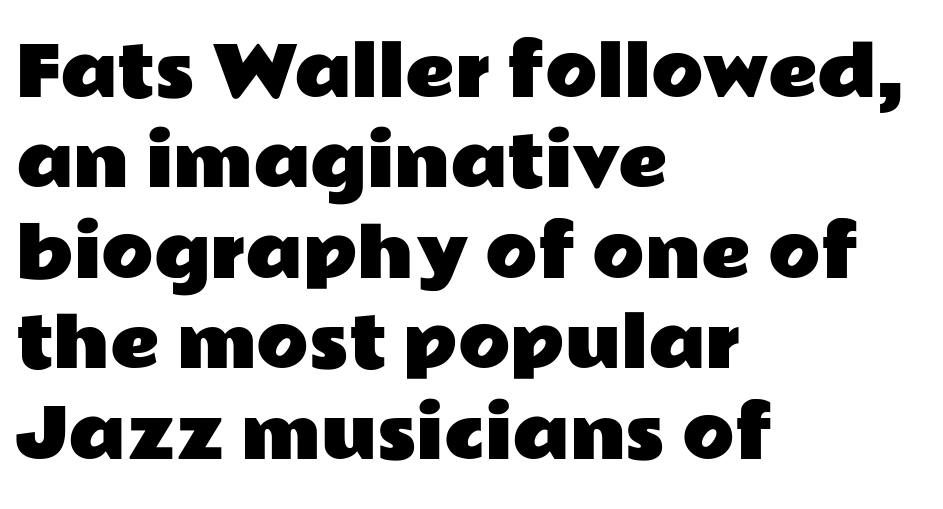
Q: Is the text italic (slanted)? A: No, it is upright.
Q: Is the typeface a serif or a sans-serif typeface? A: Sans-serif.
Q: Is the text underlined? A: No.
Q: How is the paragraph aligned? A: Left-aligned.
Q: Is the spacing between letters normal or unusually wide? A: Normal.
Q: Is the spacing between lines tight, normal or loose? A: Normal.
Q: Width (condensed, normal, or wide)? A: Wide.
Q: Stroke contrast? A: Low.
Q: x-height? A: Medium.
Q: Monospaced? A: No.
